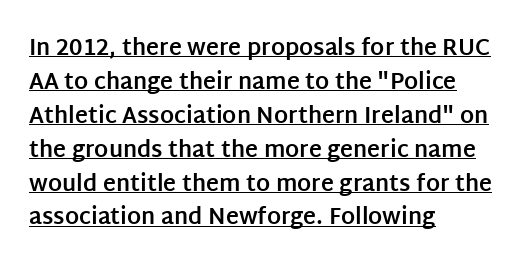
{"italic": "no", "bold": "yes", "underline": "yes", "align": "left", "line_spacing": "normal", "line_spacing_ratio": 1.54, "letter_spacing": "normal", "letter_spacing_em": 0.0, "glyph_px": 22}
